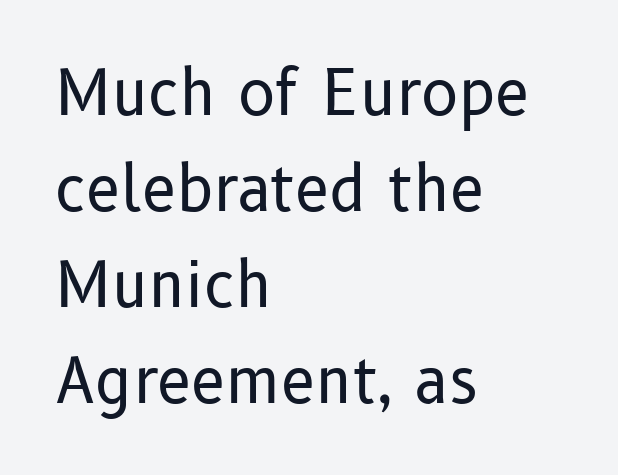
Q: Is the text bold? A: No.
Q: Is the text italic (slanted)? A: No, it is upright.
Q: Is the typeface a serif or a sans-serif typeface? A: Sans-serif.
Q: Is the text underlined? A: No.
Q: How is the paragraph aligned? A: Left-aligned.
Q: Is the spacing between letters normal or unusually wide? A: Normal.
Q: Is the spacing between lines tight, normal or loose? A: Normal.
Q: Width (condensed, normal, or wide)? A: Normal.
Q: Stroke contrast? A: Low.
Q: x-height? A: Medium.
Q: Monospaced? A: No.
